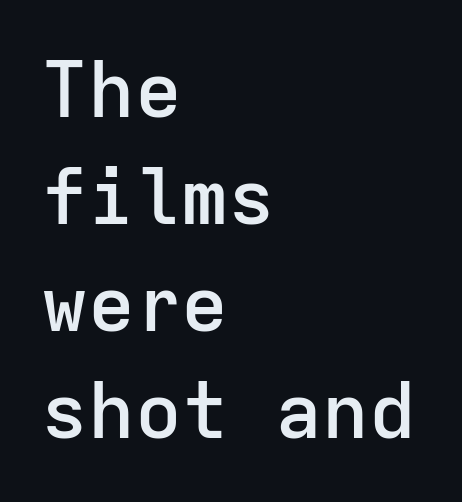
Q: Is the text bold? A: Semi-bold.
Q: Is the text italic (slanted)? A: No, it is upright.
Q: Is the typeface a serif or a sans-serif typeface? A: Sans-serif.
Q: Is the text underlined? A: No.
Q: How is the paragraph aligned? A: Left-aligned.
Q: Is the spacing between letters normal or unusually wide? A: Normal.
Q: Is the spacing between lines tight, normal or loose? A: Normal.
Q: Width (condensed, normal, or wide)? A: Normal.
Q: Stroke contrast? A: Low.
Q: x-height? A: Medium.
Q: Monospaced? A: Yes.
